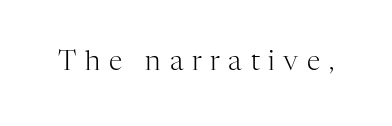
{"italic": "no", "bold": "no", "underline": "no", "letter_spacing": "wide", "letter_spacing_em": 0.32, "glyph_px": 27}
